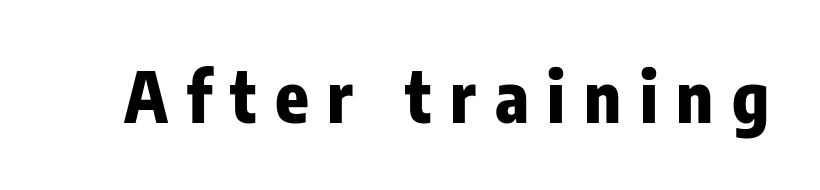
Q: Is the text bold? A: Yes.
Q: Is the text italic (slanted)? A: No, it is upright.
Q: Is the typeface a serif or a sans-serif typeface? A: Sans-serif.
Q: Is the text underlined? A: No.
Q: Is the spacing between letters normal or unusually wide? A: Unusually wide.
Q: Width (condensed, normal, or wide)? A: Condensed.
Q: Stroke contrast? A: Low.
Q: x-height? A: Medium.
Q: Monospaced? A: No.
